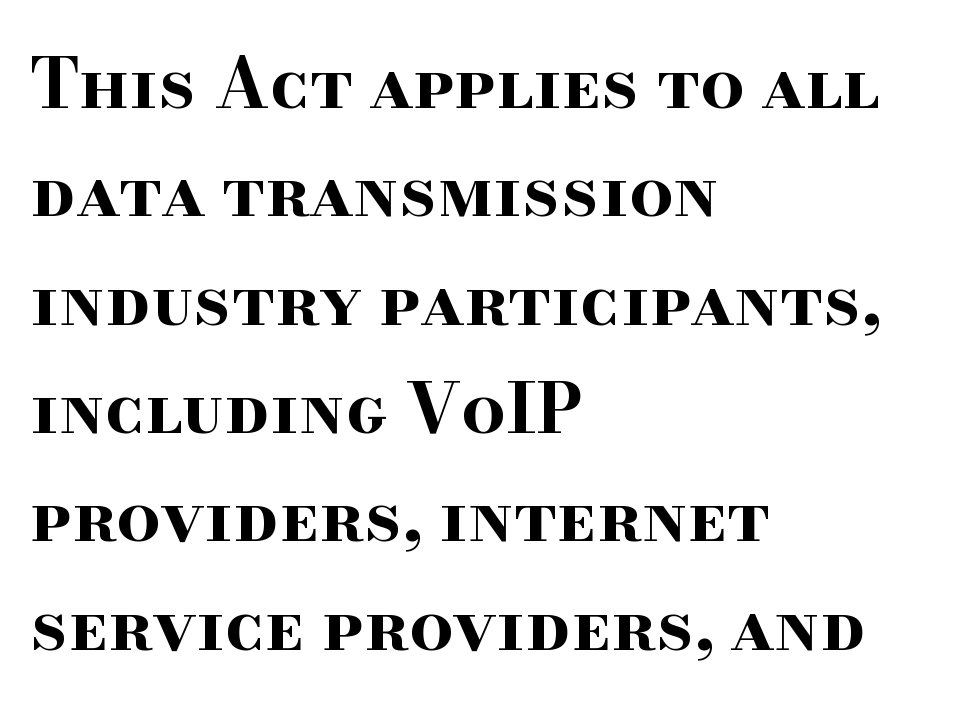
The string is rendered with underlining switched off. What stands out about the letter spacing? Nothing — it is the standard amount. Spacing verdict: proportional, widths tailored to each character. I'd describe the lettering as bold — thick and assertive.
